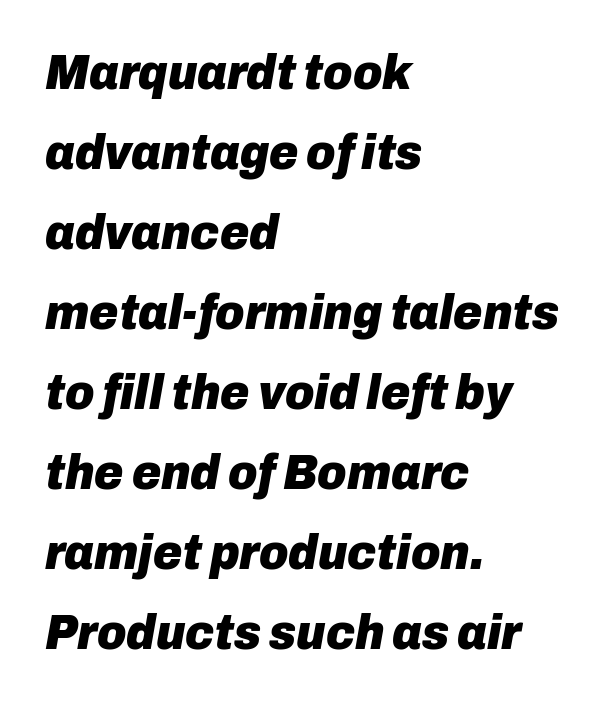
The image shows 50 px heavy type, italic (leaning right); set left-aligned, normal line spacing (1.6x), normal letter spacing, not underlined; low stroke contrast and a medium x-height.
